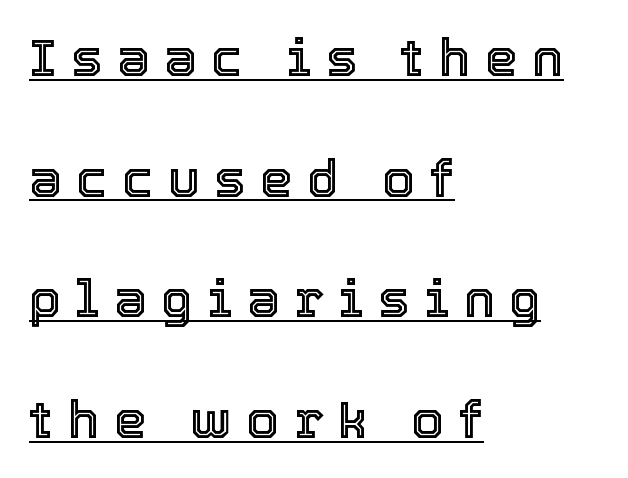
Typeset ragged right — the left edge is the straight one. Glyph-to-glyph distance is far greater than everyday printed text. Glance below the letters and you will spot a drawn line. Here the designer chose a conventional face with non-uniform glyph widths. Interline gaps are noticeably wide in this sample.
